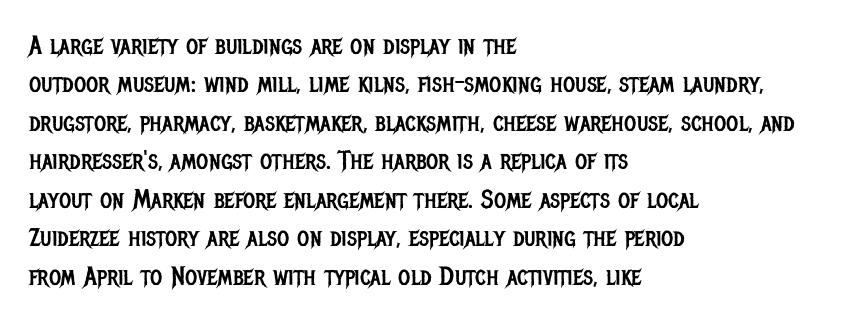
Q: Is the text bold? A: No.
Q: Is the text italic (slanted)? A: No, it is upright.
Q: Is the text underlined? A: No.
Q: How is the paragraph aligned? A: Left-aligned.
Q: Is the spacing between letters normal or unusually wide? A: Normal.
Q: Is the spacing between lines tight, normal or loose? A: Normal.
